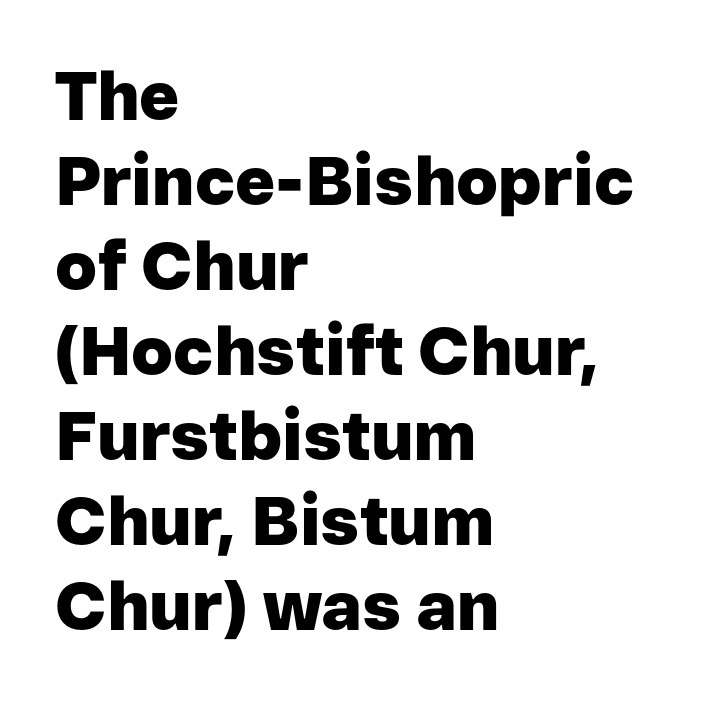
{"serif": "no", "italic": "no", "bold": "yes", "weight": "heavy", "width": "normal", "stroke_contrast": "low", "x_height": "medium", "monospaced": "no", "underline": "no", "align": "left", "line_spacing": "normal", "line_spacing_ratio": 1.25, "letter_spacing": "normal", "letter_spacing_em": 0.0, "glyph_px": 68}
